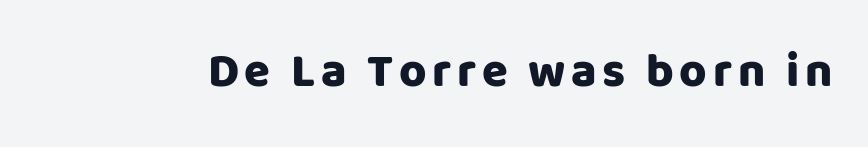
Q: Is the text italic (slanted)? A: No, it is upright.
Q: Is the typeface a serif or a sans-serif typeface? A: Sans-serif.
Q: Is the text underlined? A: No.
Q: Width (condensed, normal, or wide)? A: Normal.
Q: Stroke contrast? A: Low.
Q: x-height? A: Large.
Q: Monospaced? A: No.
